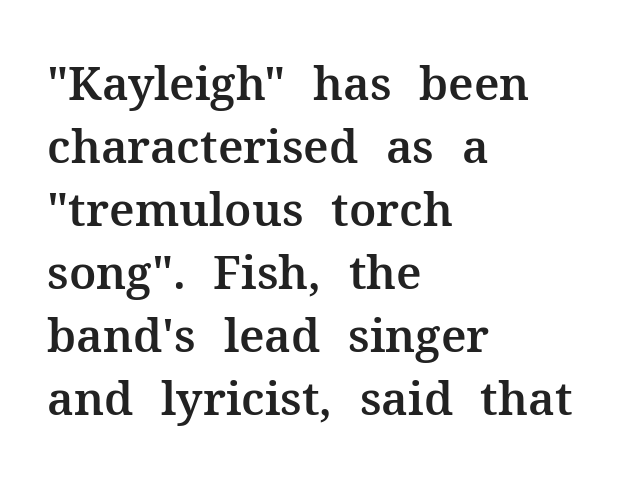
The image shows 46 px serif type, upright; set left-aligned, normal line spacing (1.37x), normal letter spacing, not underlined; medium stroke contrast and a medium x-height.
